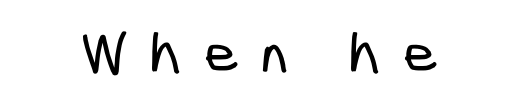
{"serif": "no", "width": "condensed", "stroke_contrast": "low", "x_height": "medium", "monospaced": "no", "underline": "no", "letter_spacing": "wide", "letter_spacing_em": 0.37, "glyph_px": 60}
